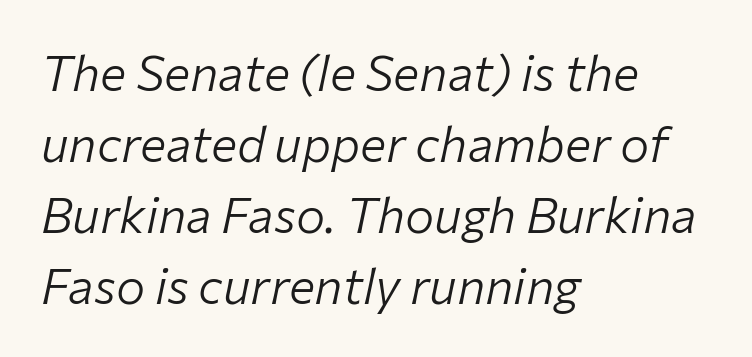
{"italic": "yes", "lean": "right", "slant_degrees": 12, "bold": "no", "weight": "light", "width": "normal", "stroke_contrast": "low", "x_height": "medium", "monospaced": "no", "underline": "no", "align": "left", "line_spacing": "normal", "line_spacing_ratio": 1.45, "letter_spacing": "normal", "letter_spacing_em": 0.0, "glyph_px": 49}
